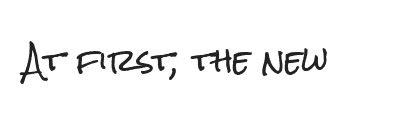
Is the letter spacing exaggerated? No — it looks like the ordinary default. Lines of text with bare space underneath. A typesetter would label this face a sans. Varying glyph widths throughout — classic text-font behaviour. Tall strokes in this sample are plumb rather than angled.
